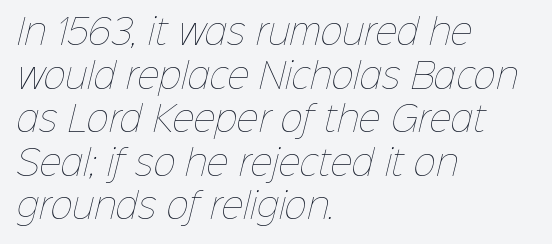
{"bold": "no", "weight": "thin", "width": "normal", "stroke_contrast": "low", "x_height": "medium", "monospaced": "no", "underline": "no", "align": "left", "line_spacing": "normal", "line_spacing_ratio": 1.28, "letter_spacing": "normal", "letter_spacing_em": 0.0, "glyph_px": 34}
